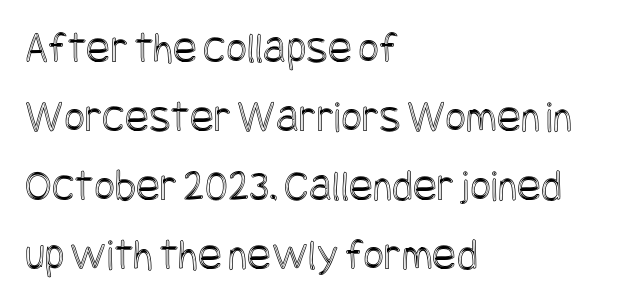
Q: Is the text italic (slanted)? A: No, it is upright.
Q: Is the text underlined? A: No.
Q: How is the paragraph aligned? A: Left-aligned.
Q: Is the spacing between letters normal or unusually wide? A: Normal.
Q: Is the spacing between lines tight, normal or loose? A: Normal.
Q: Width (condensed, normal, or wide)? A: Condensed.
Q: x-height? A: Large.
